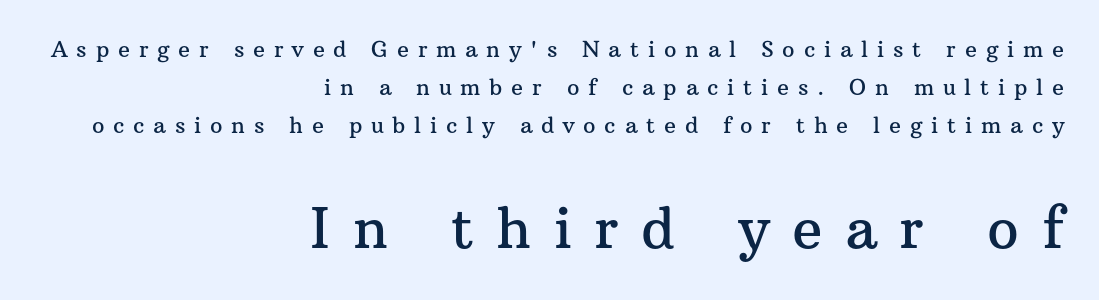
Do the letters lean? They stand straight. You could only call the tracking loose — the letters float apart. The gap between lines stays unmarked. The lines are quadded right. The rendering uses natural spacing where letterforms have individual widths. The characters display serif detailing at their extremities.
